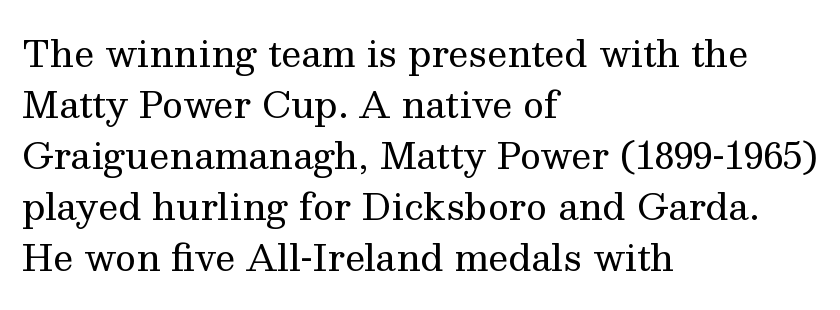
{"serif": "yes", "italic": "no", "bold": "no", "weight": "regular", "width": "normal", "stroke_contrast": "medium", "x_height": "medium", "monospaced": "no", "underline": "no", "align": "left", "line_spacing": "normal", "line_spacing_ratio": 1.42, "letter_spacing": "normal", "letter_spacing_em": 0.0, "glyph_px": 36}
